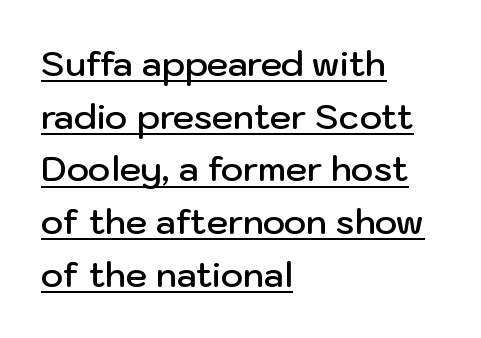
{"serif": "no", "italic": "no", "bold": "semi", "weight": "semibold", "width": "normal", "stroke_contrast": "low", "x_height": "medium", "monospaced": "no", "underline": "yes", "align": "left", "line_spacing": "normal", "line_spacing_ratio": 1.55, "letter_spacing": "normal", "letter_spacing_em": 0.0, "glyph_px": 34}
